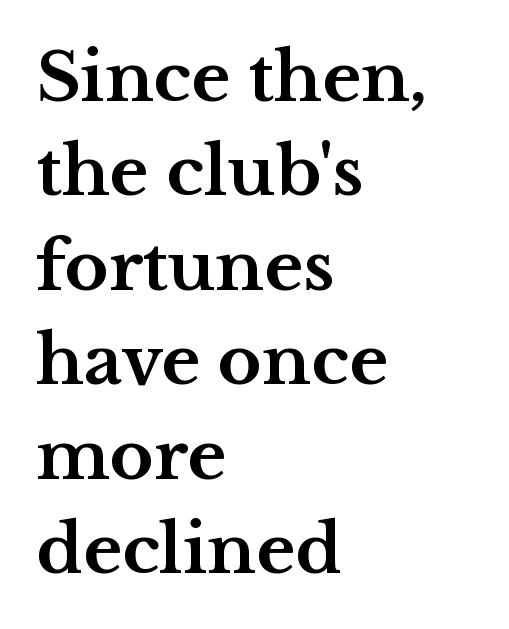
The image shows 67 px bold, wide serif type, upright; set left-aligned, normal line spacing (1.41x), normal letter spacing, not underlined; medium stroke contrast and a medium x-height.
